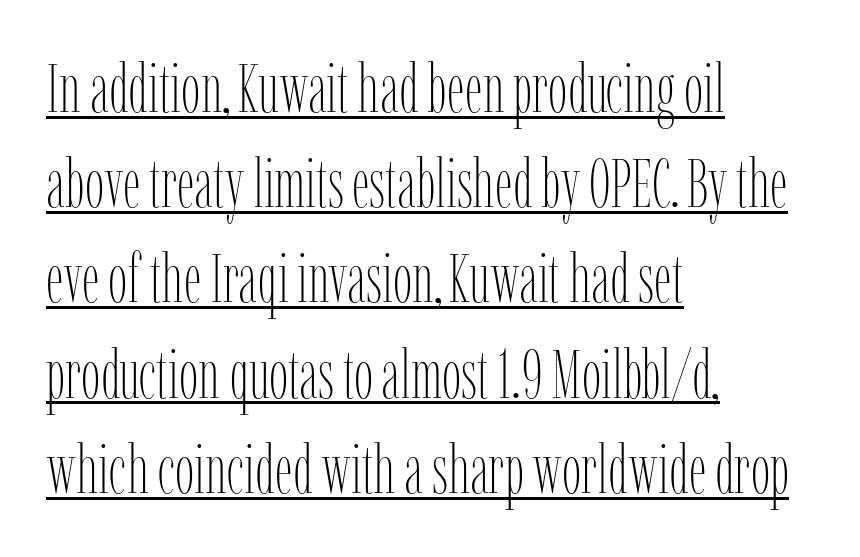
Q: Is the text bold? A: No.
Q: Is the text italic (slanted)? A: No, it is upright.
Q: Is the text underlined? A: Yes.
Q: How is the paragraph aligned? A: Left-aligned.
Q: Is the spacing between letters normal or unusually wide? A: Normal.
Q: Is the spacing between lines tight, normal or loose? A: Normal.
Q: Width (condensed, normal, or wide)? A: Condensed.
Q: Stroke contrast? A: Low.
Q: x-height? A: Medium.
Q: Monospaced? A: No.
